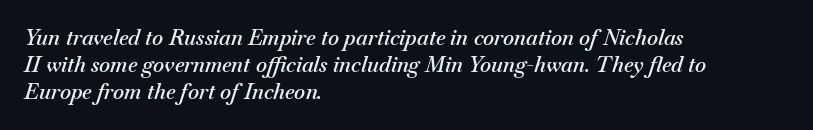
Q: Is the text bold? A: Semi-bold.
Q: Is the text italic (slanted)? A: Yes, it leans right by about 18 degrees.
Q: Is the text underlined? A: No.
Q: How is the paragraph aligned? A: Left-aligned.
Q: Is the spacing between letters normal or unusually wide? A: Normal.
Q: Is the spacing between lines tight, normal or loose? A: Normal.
